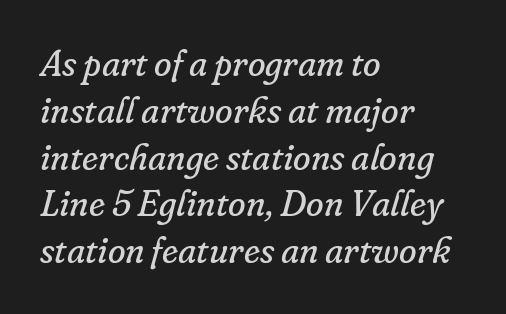
The image shows 36 px regular-weight serif type, italic (leaning right); set left-aligned, normal line spacing (1.3x), normal letter spacing, not underlined; low stroke contrast and a small x-height.
